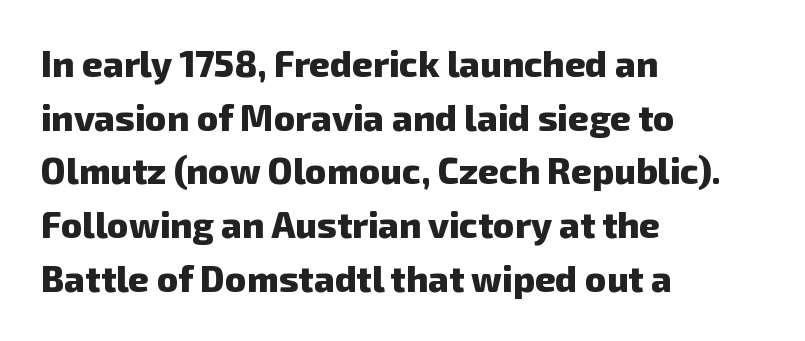
Q: Is the text bold? A: Yes.
Q: Is the typeface a serif or a sans-serif typeface? A: Sans-serif.
Q: Is the text underlined? A: No.
Q: How is the paragraph aligned? A: Left-aligned.
Q: Is the spacing between letters normal or unusually wide? A: Normal.
Q: Is the spacing between lines tight, normal or loose? A: Normal.
Q: Width (condensed, normal, or wide)? A: Normal.
Q: Stroke contrast? A: Low.
Q: x-height? A: Medium.
Q: Monospaced? A: No.
